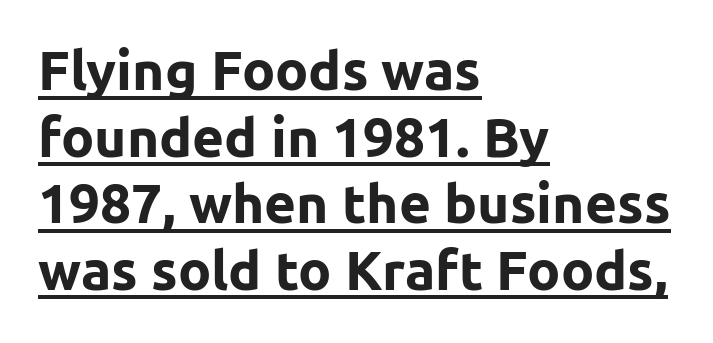
The image shows 55 px bold sans-serif type, upright; set left-aligned, line spacing 1.21x, normal letter spacing, underlined; low stroke contrast and a medium x-height.
